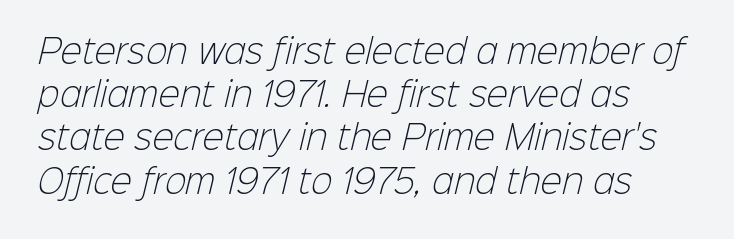
Q: Is the text bold? A: No.
Q: Is the typeface a serif or a sans-serif typeface? A: Sans-serif.
Q: Is the text underlined? A: No.
Q: Is the spacing between letters normal or unusually wide? A: Normal.
Q: Is the spacing between lines tight, normal or loose? A: Normal.
Q: Width (condensed, normal, or wide)? A: Normal.
Q: Stroke contrast? A: Low.
Q: x-height? A: Medium.
Q: Monospaced? A: No.
